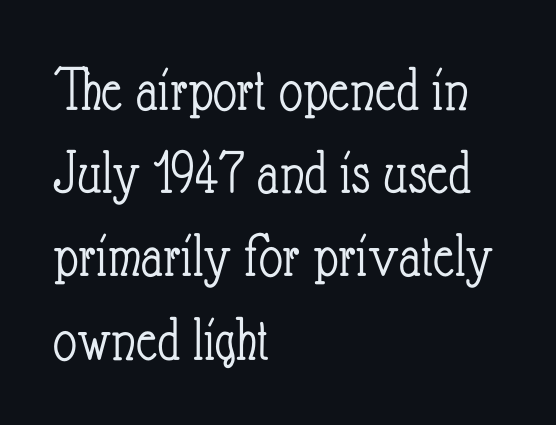
Q: Is the text bold? A: No.
Q: Is the text italic (slanted)? A: No, it is upright.
Q: Is the text underlined? A: No.
Q: How is the paragraph aligned? A: Left-aligned.
Q: Is the spacing between letters normal or unusually wide? A: Normal.
Q: Is the spacing between lines tight, normal or loose? A: Normal.
Q: Width (condensed, normal, or wide)? A: Condensed.
Q: Stroke contrast? A: Low.
Q: x-height? A: Small.
Q: Monospaced? A: No.
